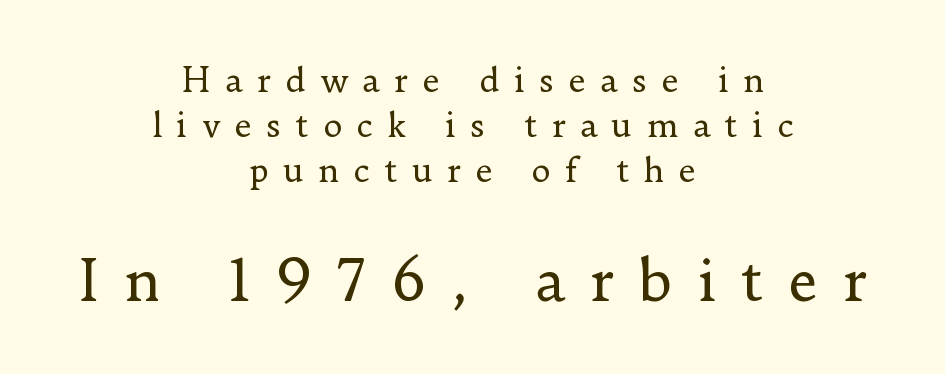
Note: serifs present on the glyphs. Note the varied advance widths — an 'i' is clearly narrower than an 'm'. The string is rendered with underlining switched off. Glyph-to-glyph distance is far greater than everyday printed text. Each line is balanced around a shared central axis.
